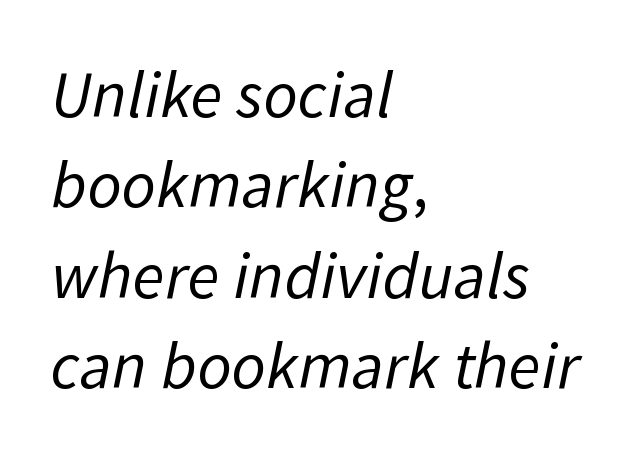
The image shows 67 px regular-weight sans-serif type; set left-aligned, normal line spacing (1.35x), normal letter spacing, not underlined; low stroke contrast and a medium x-height.
